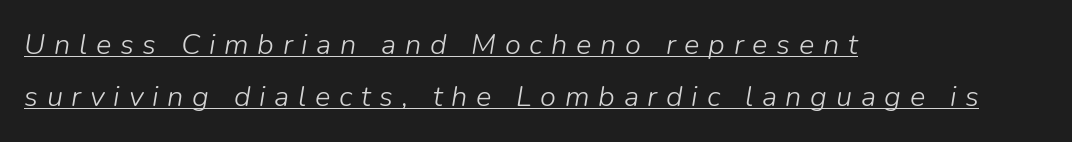
Q: Is the text bold? A: No.
Q: Is the text italic (slanted)? A: Yes, it leans right by about 9 degrees.
Q: Is the text underlined? A: Yes.
Q: How is the paragraph aligned? A: Left-aligned.
Q: Is the spacing between letters normal or unusually wide? A: Unusually wide.
Q: Width (condensed, normal, or wide)? A: Normal.
Q: Stroke contrast? A: Low.
Q: x-height? A: Medium.
Q: Monospaced? A: No.
